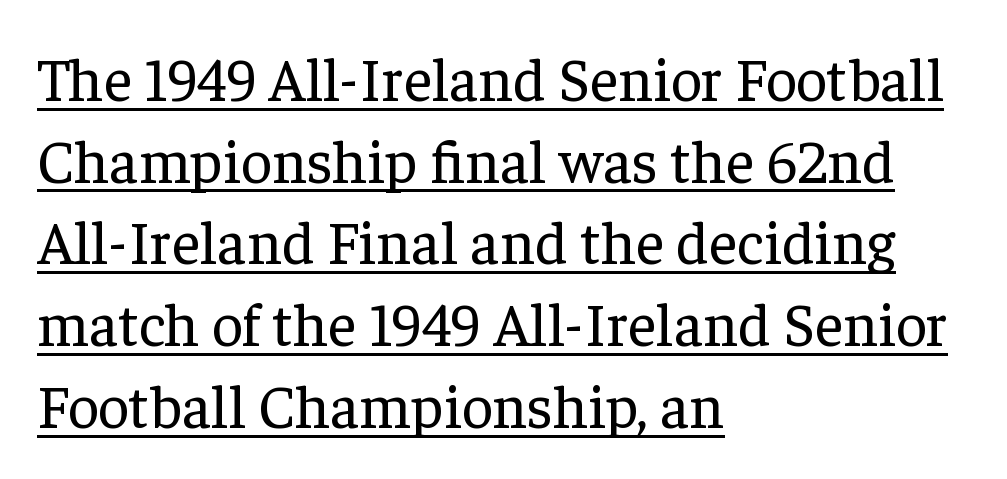
The image shows 61 px regular-weight serif type, upright; set left-aligned, normal line spacing (1.34x), normal letter spacing, underlined; low stroke contrast and a medium x-height.
